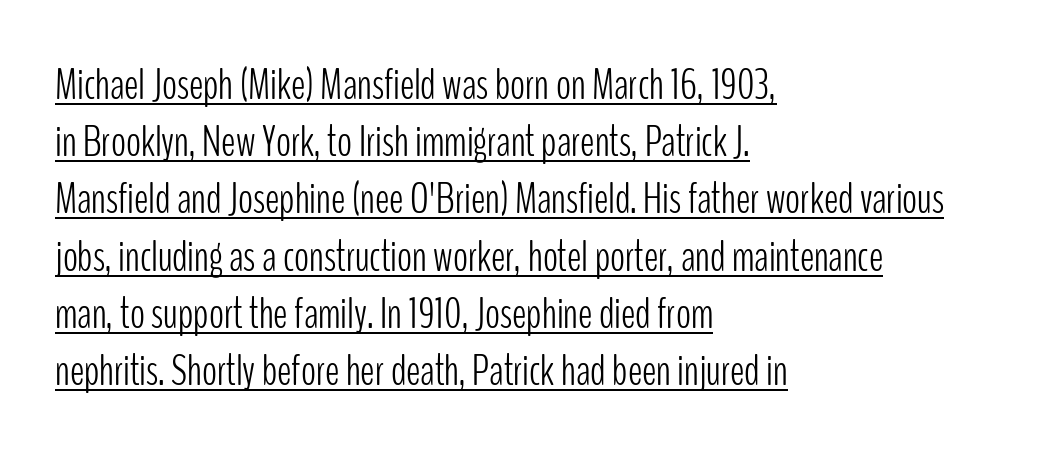
Proportional: the letters do not fall into vertical columns. Short and long lines alike share a common starting point at left. This sample uses an upright cut, with every glyph sitting square on the baseline. Glance below the letters and you will spot a drawn line. Stems and bowls with no extra thickness — not bold. Characters follow at the spacing the type designer built in.
